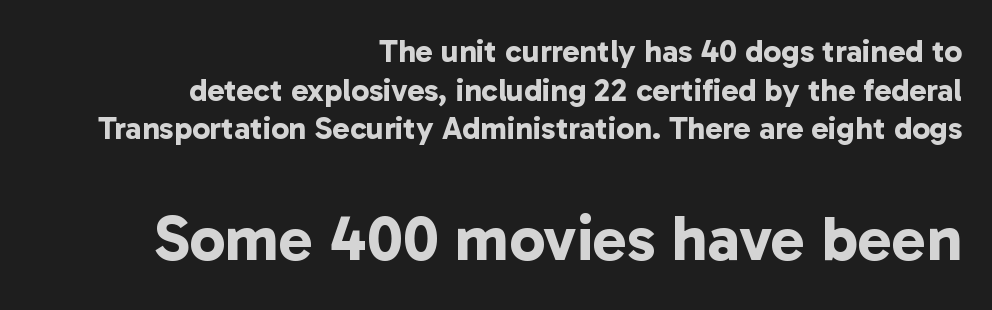
The image shows 64 px bold sans-serif type; set right-aligned, line spacing 1.21x, normal letter spacing, not underlined; the second (bottom) block is 2.0x larger; low stroke contrast and a medium x-height.
